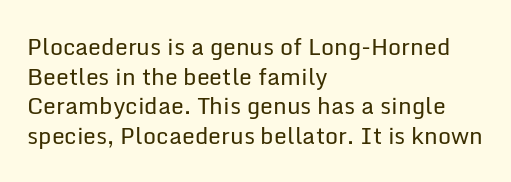
The image shows 23 px text type, upright; set left-aligned, normal line spacing (1.29x), normal letter spacing, not underlined.
